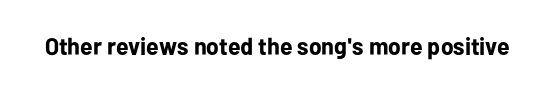
The image shows 24 px bold type, upright; set normal letter spacing, not underlined.
